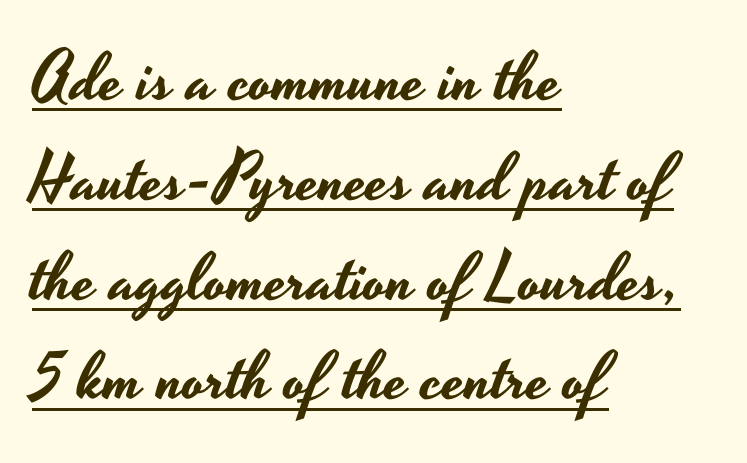
Q: Is the text italic (slanted)? A: Yes.
Q: Is the typeface a serif or a sans-serif typeface? A: Sans-serif.
Q: Is the text underlined? A: Yes.
Q: How is the paragraph aligned? A: Left-aligned.
Q: Is the spacing between letters normal or unusually wide? A: Normal.
Q: Is the spacing between lines tight, normal or loose? A: Normal.
Q: Width (condensed, normal, or wide)? A: Wide.
Q: Stroke contrast? A: Low.
Q: x-height? A: Small.
Q: Monospaced? A: No.
